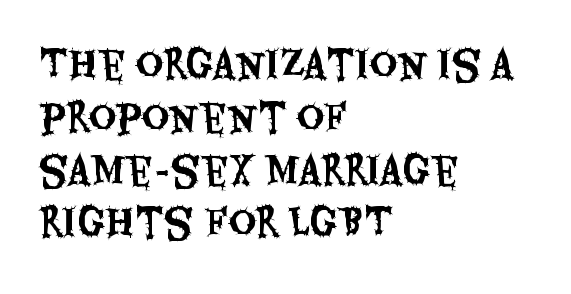
The image shows 38 px condensed sans-serif type, upright; set left-aligned, normal line spacing (1.39x), normal letter spacing, not underlined; medium stroke contrast and a large x-height.
